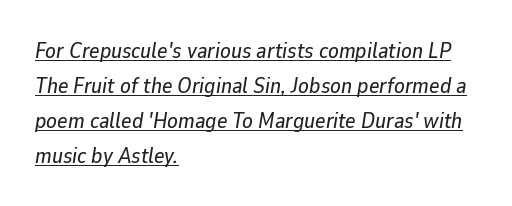
The image shows 22 px text type, italic (leaning right); set left-aligned, normal line spacing (1.59x), normal letter spacing, underlined.
